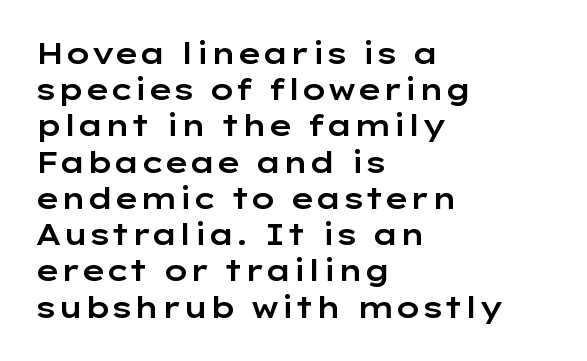
Q: Is the text italic (slanted)? A: No, it is upright.
Q: Is the typeface a serif or a sans-serif typeface? A: Sans-serif.
Q: Is the text underlined? A: No.
Q: How is the paragraph aligned? A: Left-aligned.
Q: Is the spacing between letters normal or unusually wide? A: Normal.
Q: Is the spacing between lines tight, normal or loose? A: Normal.
Q: Width (condensed, normal, or wide)? A: Wide.
Q: Stroke contrast? A: Low.
Q: x-height? A: Medium.
Q: Monospaced? A: No.
